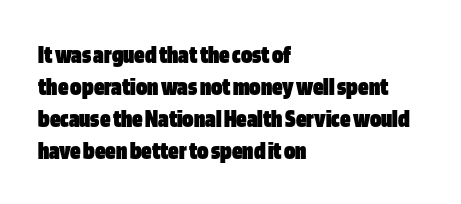
Alignment: flush left. A clean baseline with only descenders dipping below it. Vertical strokes here are truly vertical. Every letter is thick-stroked: bold, no question. A typesetter would call this zero additional tracking.
